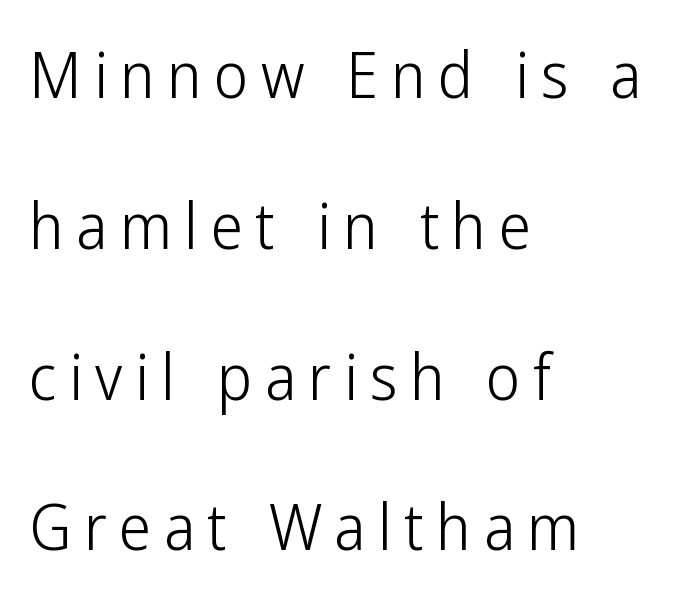
The image shows 65 px light, condensed sans-serif type, upright; set left-aligned, loose line spacing (2.32x), not underlined; low stroke contrast and a medium x-height.
